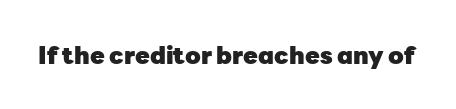
Q: Is the text bold? A: Yes.
Q: Is the text italic (slanted)? A: No, it is upright.
Q: Is the text underlined? A: No.
Q: Is the spacing between letters normal or unusually wide? A: Normal.
